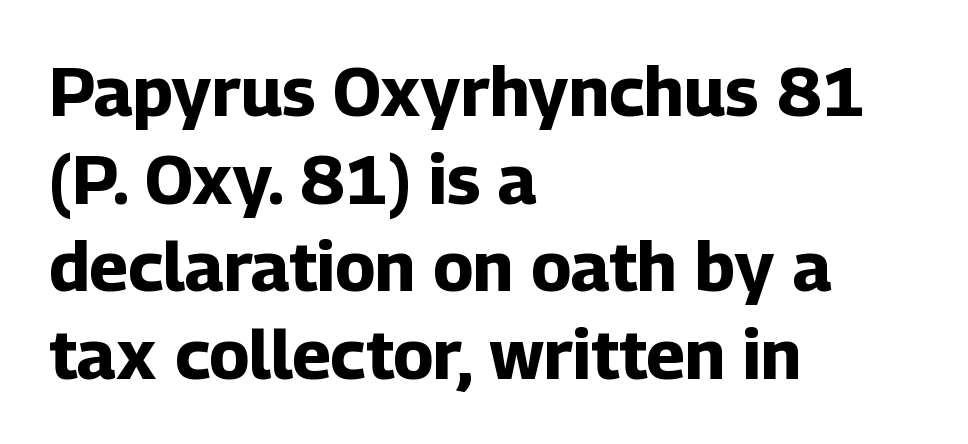
{"serif": "no", "italic": "no", "bold": "yes", "weight": "bold", "width": "normal", "stroke_contrast": "low", "x_height": "medium", "monospaced": "no", "underline": "no", "align": "left", "line_spacing": "normal", "line_spacing_ratio": 1.27, "letter_spacing": "normal", "letter_spacing_em": 0.0, "glyph_px": 69}
